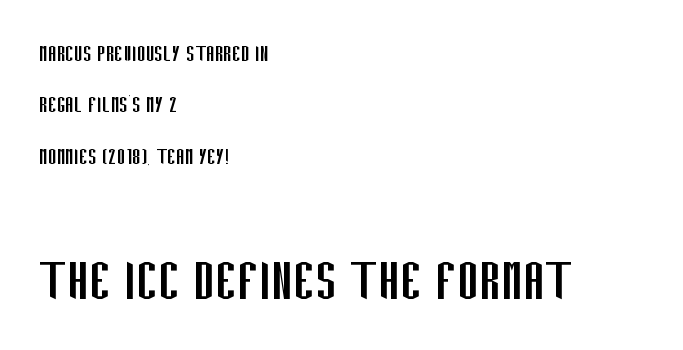
The image shows 65 px regular-weight, condensed sans-serif type, upright; set left-aligned, loose line spacing (1.98x), normal letter spacing, not underlined; the second (bottom) block is 2.5x larger; low stroke contrast and a large x-height.
